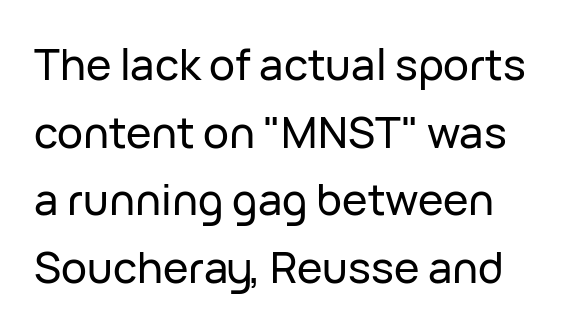
Regarding serifs, this sample does without them. Upright lettering throughout. The type is set solid horizontally, with unmodified tracking. If you measured baseline to baseline, you'd find a middling distance. A typesetter would call this proportional, since set widths differ per character.
